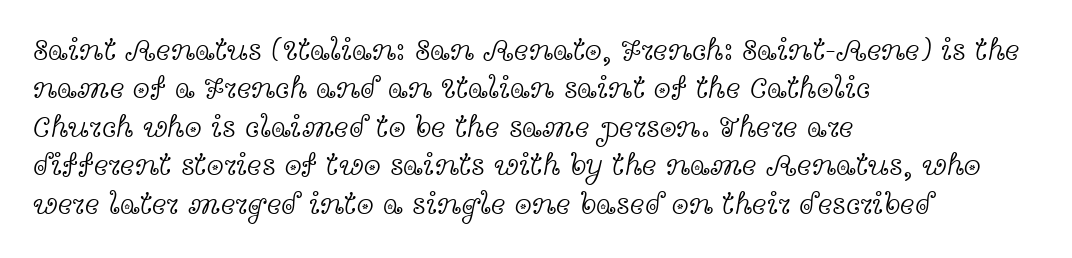
The image shows 31 px light, wide serif type; set left-aligned, line spacing 1.24x, normal letter spacing, not underlined; a medium x-height.
